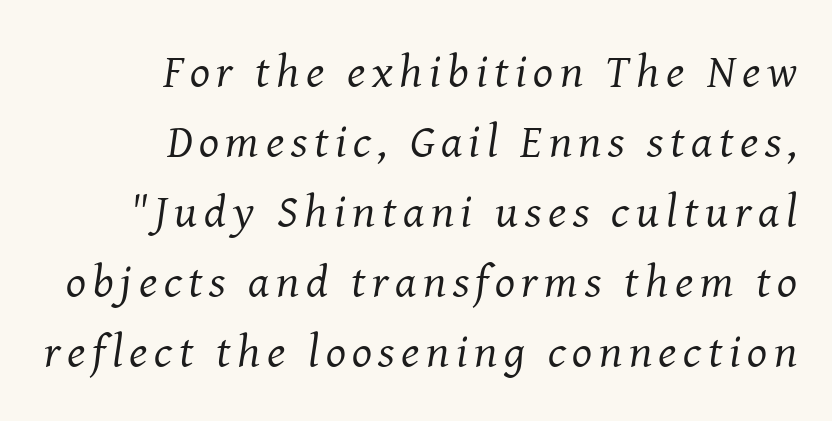
{"serif": "yes", "italic": "yes", "lean": "right", "slant_degrees": 8, "bold": "no", "weight": "regular", "width": "normal", "stroke_contrast": "medium", "x_height": "medium", "monospaced": "no", "underline": "no", "align": "right", "line_spacing": "normal", "line_spacing_ratio": 1.49, "glyph_px": 47}
